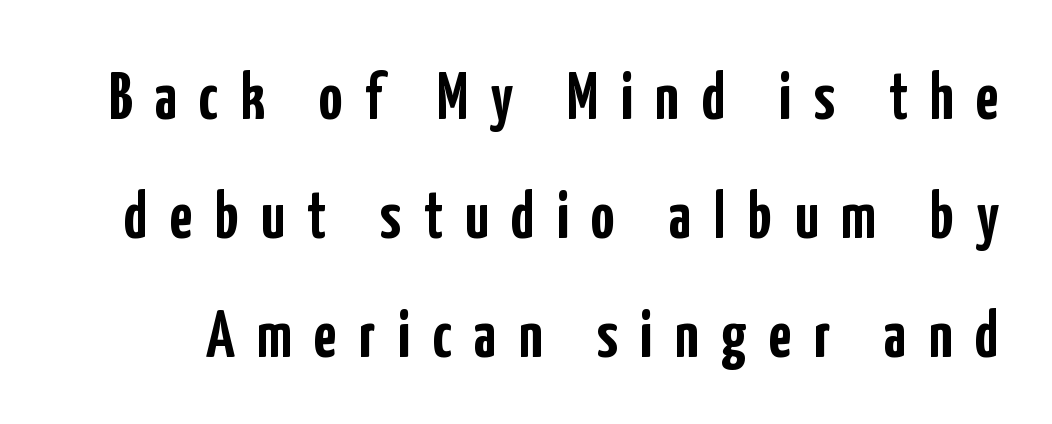
{"serif": "no", "italic": "no", "bold": "yes", "weight": "semibold", "width": "condensed", "stroke_contrast": "low", "x_height": "medium", "monospaced": "no", "underline": "no", "line_spacing_ratio": 1.8, "letter_spacing": "wide", "letter_spacing_em": 0.34, "glyph_px": 66}
